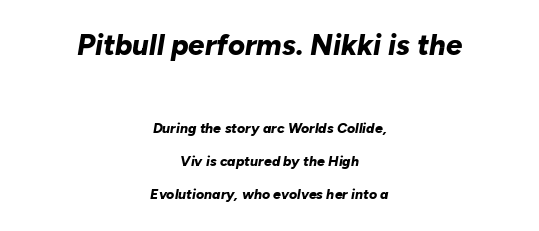
The image shows 29 px bold type, italic (leaning right); set centered, loose line spacing (2.37x), normal letter spacing, not underlined; the first (top) block is 2.07x larger; low stroke contrast and a medium x-height.
